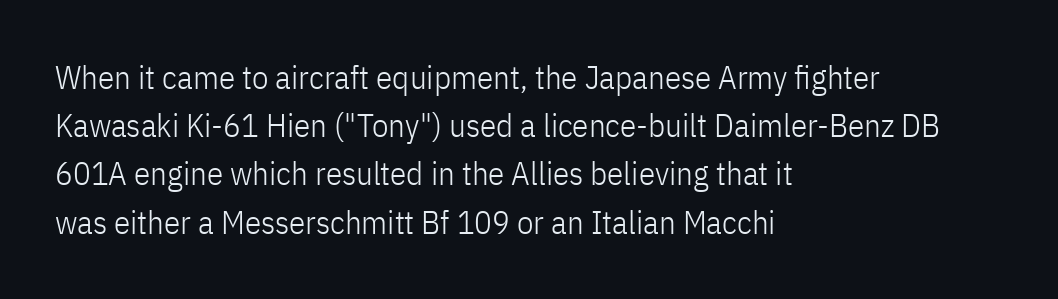
The image shows 33 px light, condensed sans-serif type, upright; set left-aligned, normal line spacing (1.46x), normal letter spacing, not underlined; low stroke contrast and a medium x-height.
